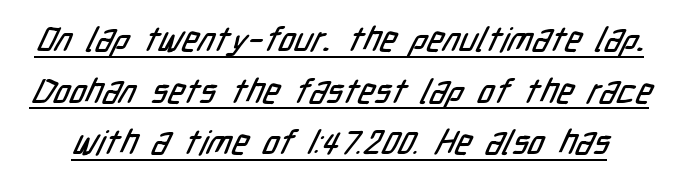
Q: Is the typeface a serif or a sans-serif typeface? A: Sans-serif.
Q: Is the text underlined? A: Yes.
Q: Is the spacing between letters normal or unusually wide? A: Normal.
Q: Is the spacing between lines tight, normal or loose? A: Normal.
Q: Width (condensed, normal, or wide)? A: Condensed.
Q: Stroke contrast? A: Low.
Q: x-height? A: Medium.
Q: Monospaced? A: No.
